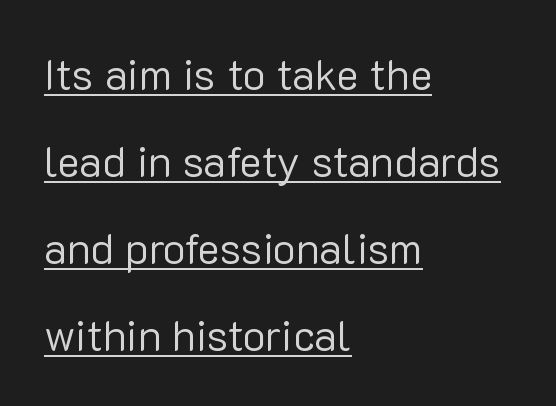
{"serif": "no", "italic": "no", "bold": "no", "weight": "regular", "width": "normal", "stroke_contrast": "low", "x_height": "medium", "monospaced": "no", "underline": "yes", "align": "left", "line_spacing": "loose", "line_spacing_ratio": 2.02, "letter_spacing": "normal", "letter_spacing_em": 0.0, "glyph_px": 43}
